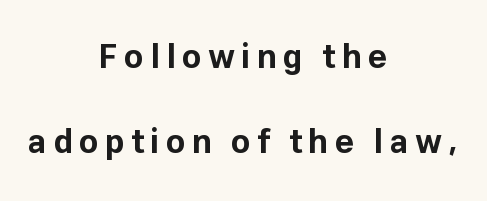
Q: Is the text bold? A: Yes.
Q: Is the text italic (slanted)? A: No, it is upright.
Q: Is the typeface a serif or a sans-serif typeface? A: Sans-serif.
Q: Is the text underlined? A: No.
Q: How is the paragraph aligned? A: Centered.
Q: Is the spacing between lines tight, normal or loose? A: Loose.
Q: Width (condensed, normal, or wide)? A: Normal.
Q: Stroke contrast? A: Low.
Q: x-height? A: Medium.
Q: Monospaced? A: No.
